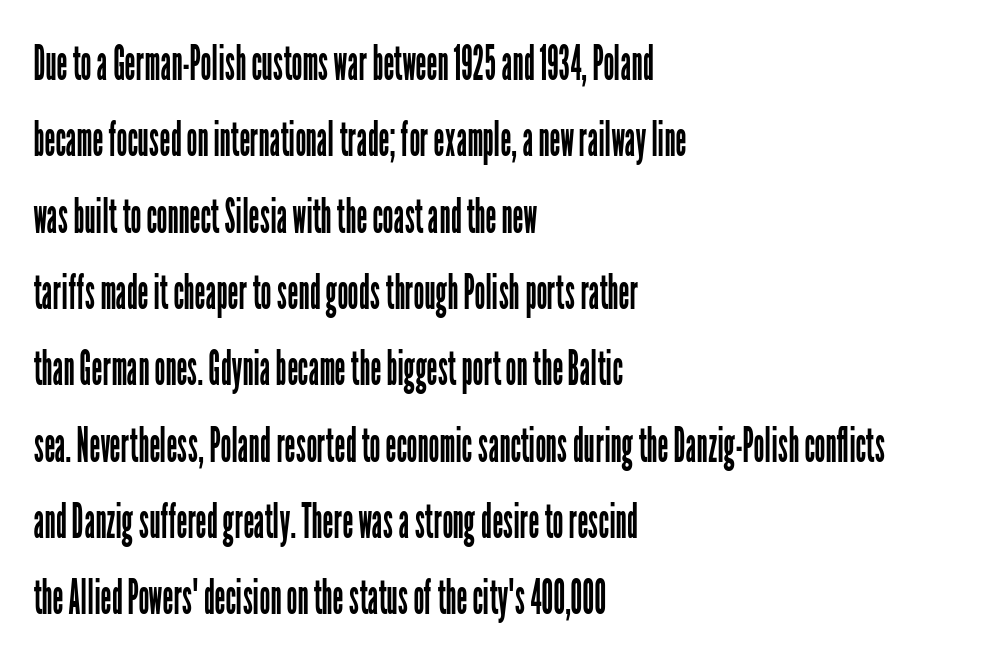
Q: Is the text bold? A: No.
Q: Is the text italic (slanted)? A: No, it is upright.
Q: Is the typeface a serif or a sans-serif typeface? A: Sans-serif.
Q: Is the text underlined? A: No.
Q: How is the paragraph aligned? A: Left-aligned.
Q: Is the spacing between letters normal or unusually wide? A: Normal.
Q: Is the spacing between lines tight, normal or loose? A: Normal.
Q: Width (condensed, normal, or wide)? A: Condensed.
Q: Stroke contrast? A: Low.
Q: x-height? A: Medium.
Q: Monospaced? A: No.
